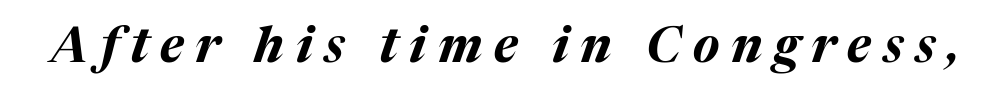
Q: Is the text bold? A: Yes.
Q: Is the text italic (slanted)? A: Yes, it leans right by about 17 degrees.
Q: Is the text underlined? A: No.
Q: Is the spacing between letters normal or unusually wide? A: Unusually wide.
Q: Width (condensed, normal, or wide)? A: Normal.
Q: Stroke contrast? A: Medium.
Q: x-height? A: Medium.
Q: Monospaced? A: No.
